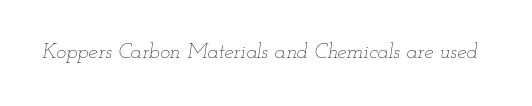
Q: Is the text bold? A: No.
Q: Is the text italic (slanted)? A: Yes, it leans right by about 12 degrees.
Q: Is the text underlined? A: No.
Q: Is the spacing between letters normal or unusually wide? A: Normal.
